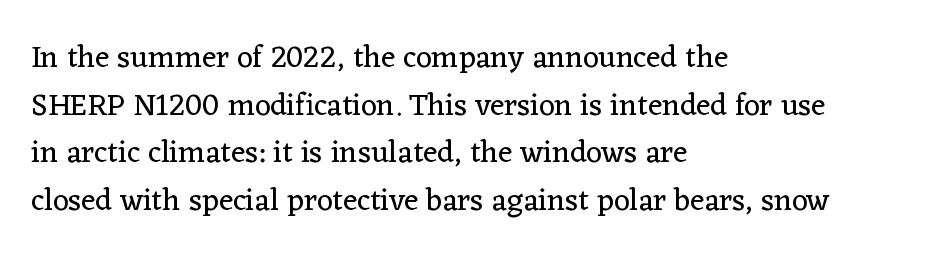
The typography opts for an upright posture over an oblique one. Summary of weight: not heavy and not bold. You could not count columns in this text — the font is proportionally spaced. Beneath every word, the page is bare.
